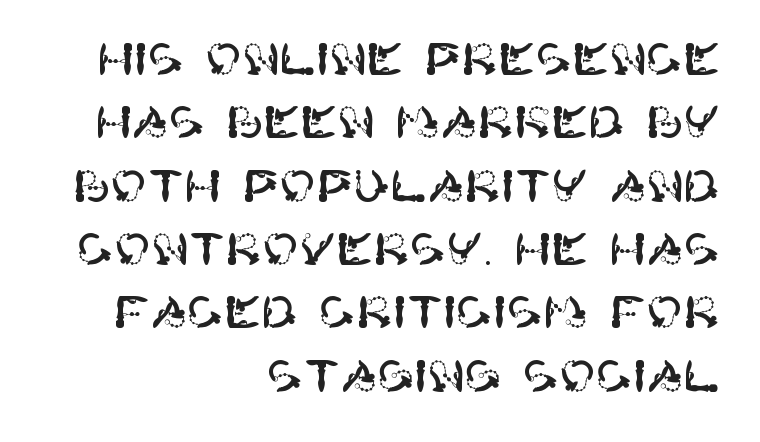
The image shows 44 px sans-serif type, upright; set right-aligned, normal line spacing (1.44x), normal letter spacing, not underlined; high stroke contrast and a large x-height.
